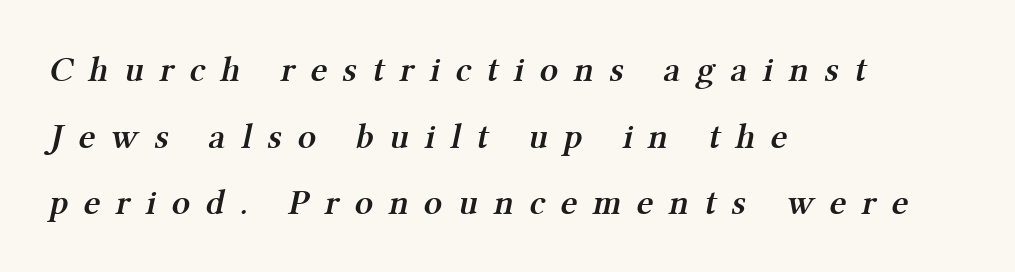
The image shows 36 px semibold serif type; set left-aligned, line spacing 1.85x, unusually wide letter spacing (+0.43 em), not underlined; medium stroke contrast and a medium x-height.
